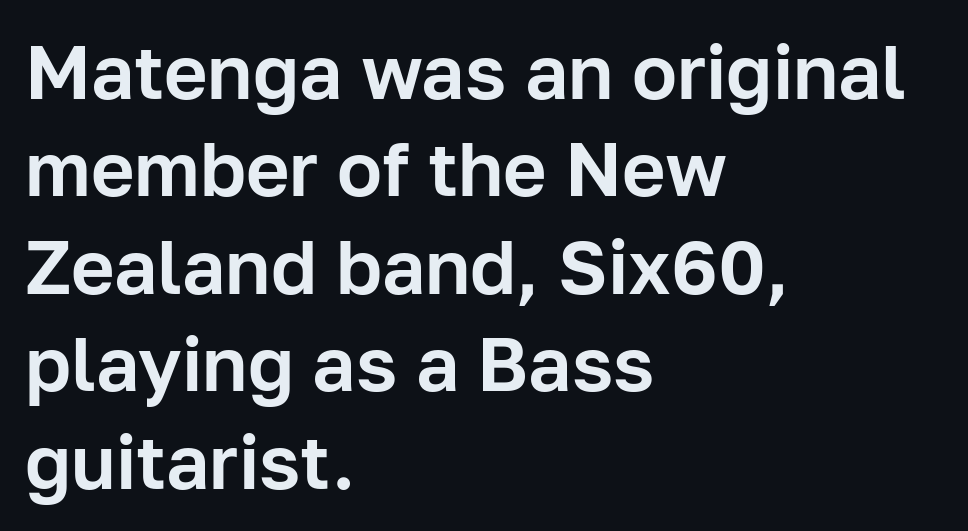
{"serif": "no", "italic": "no", "width": "normal", "stroke_contrast": "low", "x_height": "medium", "monospaced": "no", "underline": "no", "align": "left", "line_spacing": "normal", "line_spacing_ratio": 1.3, "letter_spacing": "normal", "letter_spacing_em": 0.0, "glyph_px": 75}
